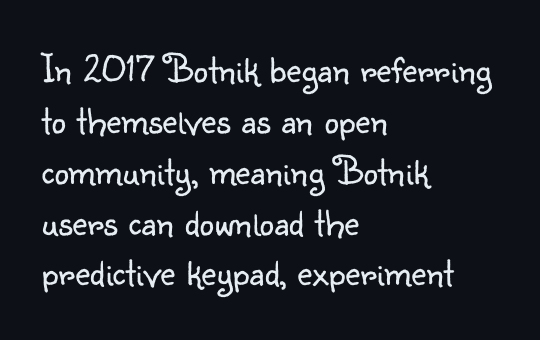
Do the letters lean? They stand straight. Between one letter and the next there's only the usual sliver of space. The weight would be labelled regular, book, light, or lighter still. Type style note: lacks serifs. The specimen omits any rule beneath the text block's lines.
